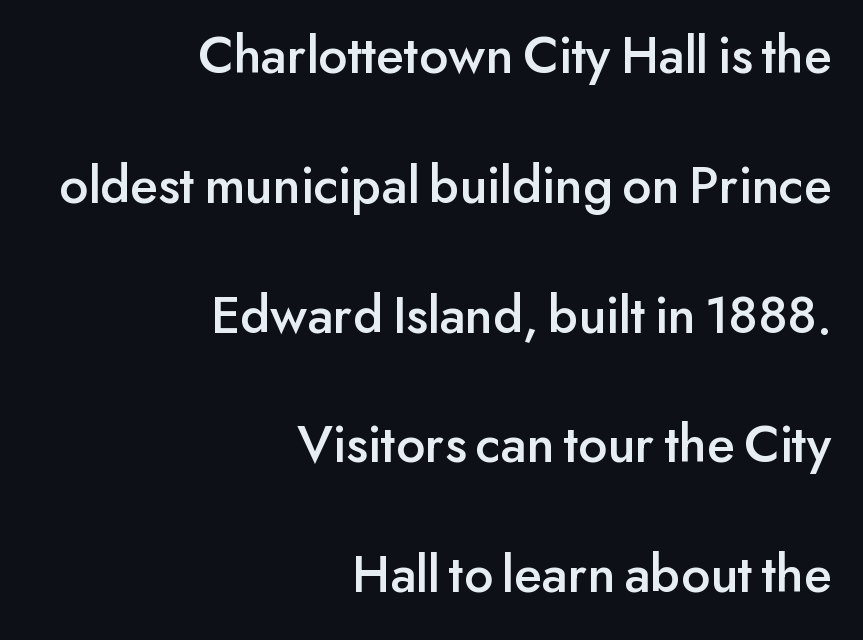
{"serif": "no", "italic": "no", "width": "normal", "stroke_contrast": "low", "x_height": "small", "monospaced": "no", "underline": "no", "align": "right", "line_spacing": "loose", "line_spacing_ratio": 2.36, "letter_spacing": "normal", "letter_spacing_em": 0.0, "glyph_px": 55}
